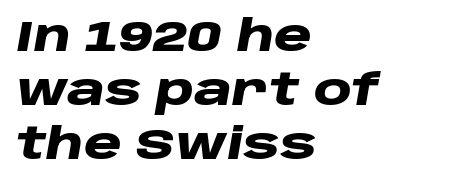
Q: Is the text bold? A: Yes.
Q: Is the text italic (slanted)? A: Yes, it leans right by about 10 degrees.
Q: Is the text underlined? A: No.
Q: How is the paragraph aligned? A: Left-aligned.
Q: Is the spacing between letters normal or unusually wide? A: Normal.
Q: Is the spacing between lines tight, normal or loose? A: Normal.
Q: Width (condensed, normal, or wide)? A: Wide.
Q: Stroke contrast? A: Low.
Q: x-height? A: Large.
Q: Monospaced? A: No.
